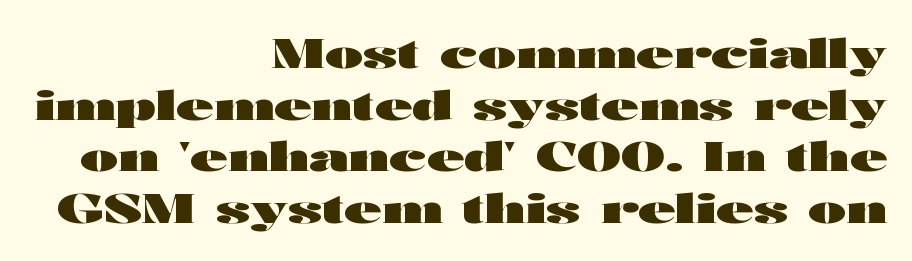
The image shows 41 px heavy, wide type, upright; set right-aligned, normal line spacing (1.26x), normal letter spacing, not underlined; high stroke contrast and a medium x-height.
